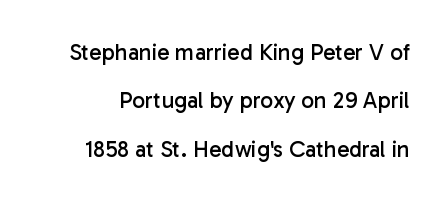
{"italic": "no", "bold": "no", "underline": "no", "line_spacing": "loose", "line_spacing_ratio": 2.1, "letter_spacing": "normal", "letter_spacing_em": 0.0, "glyph_px": 23}
